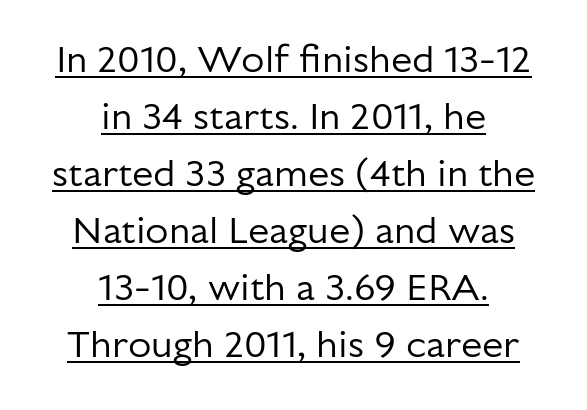
This is roman type, the default non-slanted kind. The rendering uses natural spacing where letterforms have individual widths. The letters carry no serifs — their stems end cleanly without finishing strokes. The weight tops out at a normal text grade. Notice how descenders clear the ascenders below comfortably — that's standard leading. Is there an underline? Yes — a line sits under the letters.
